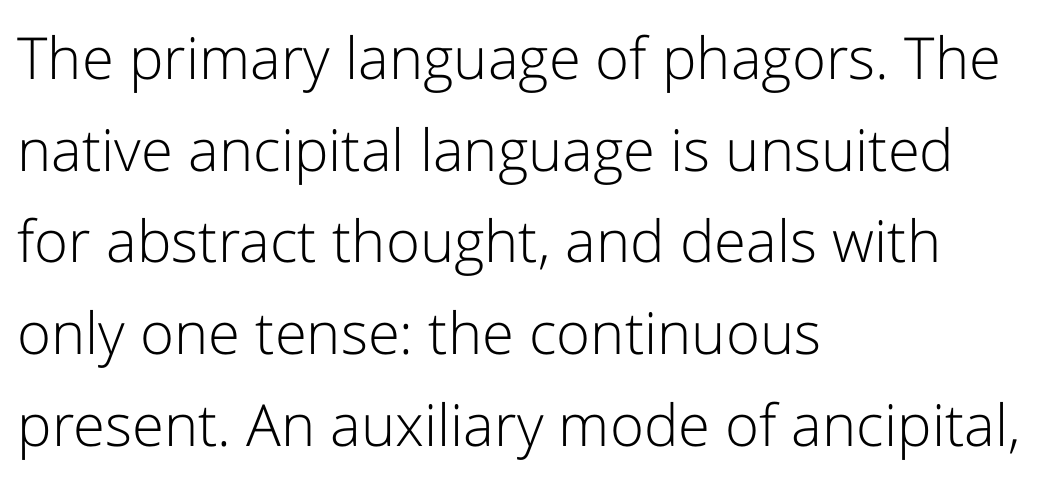
Rendered with straight, roman letterforms. The foot of each line stays bare and open. What stands out about the letter spacing? Nothing — it is the standard amount. No feet cap the strokes, marking this as sans-serif type.
